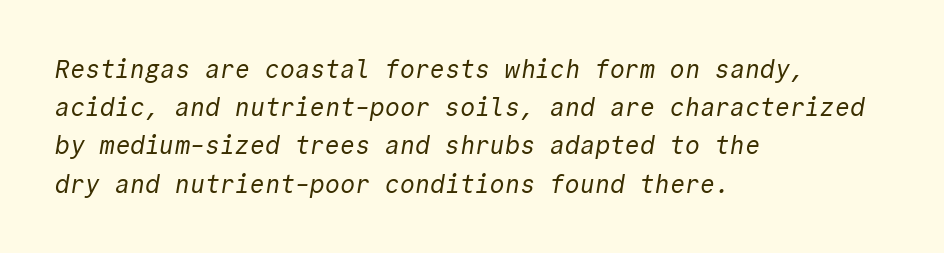
Q: Is the text bold? A: No.
Q: Is the text underlined? A: No.
Q: How is the paragraph aligned? A: Left-aligned.
Q: Is the spacing between letters normal or unusually wide? A: Normal.
Q: Is the spacing between lines tight, normal or loose? A: Normal.
